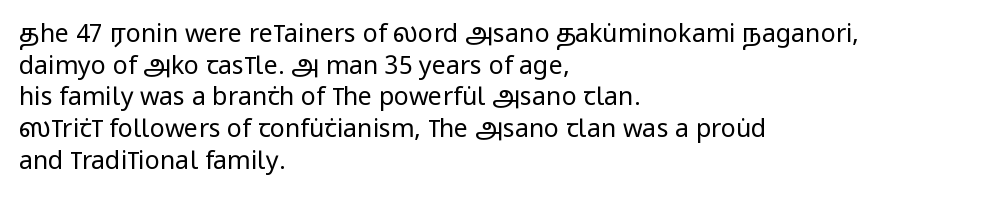
Q: Is the text bold? A: No.
Q: Is the text italic (slanted)? A: No, it is upright.
Q: Is the text underlined? A: No.
Q: How is the paragraph aligned? A: Left-aligned.
Q: Is the spacing between letters normal or unusually wide? A: Normal.
Q: Is the spacing between lines tight, normal or loose? A: Normal.
